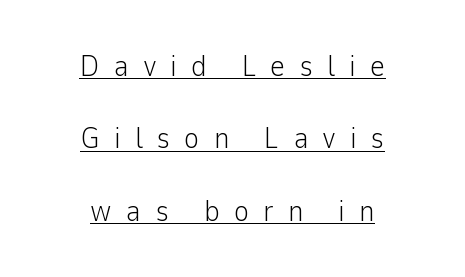
The image shows 30 px light sans-serif type, upright; set centered, loose line spacing (2.41x), unusually wide letter spacing (+0.46 em), underlined; low stroke contrast and a medium x-height.
